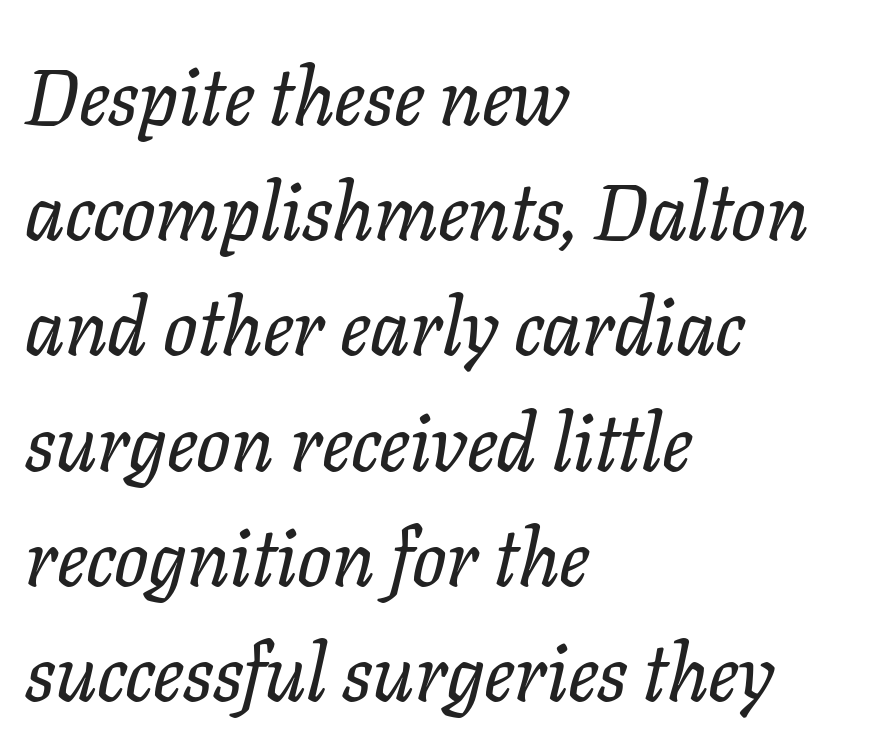
The image shows 80 px serif type, italic (leaning right); set left-aligned, normal line spacing (1.44x), normal letter spacing, not underlined; low stroke contrast and a medium x-height.
